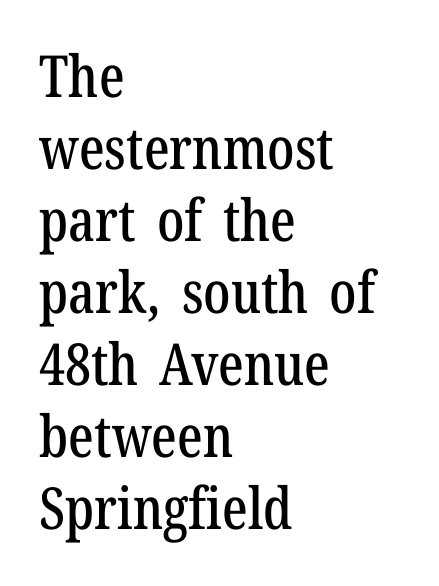
The image shows 58 px condensed serif type, upright; set left-aligned, line spacing 1.24x, normal letter spacing, not underlined; low stroke contrast and a medium x-height.
